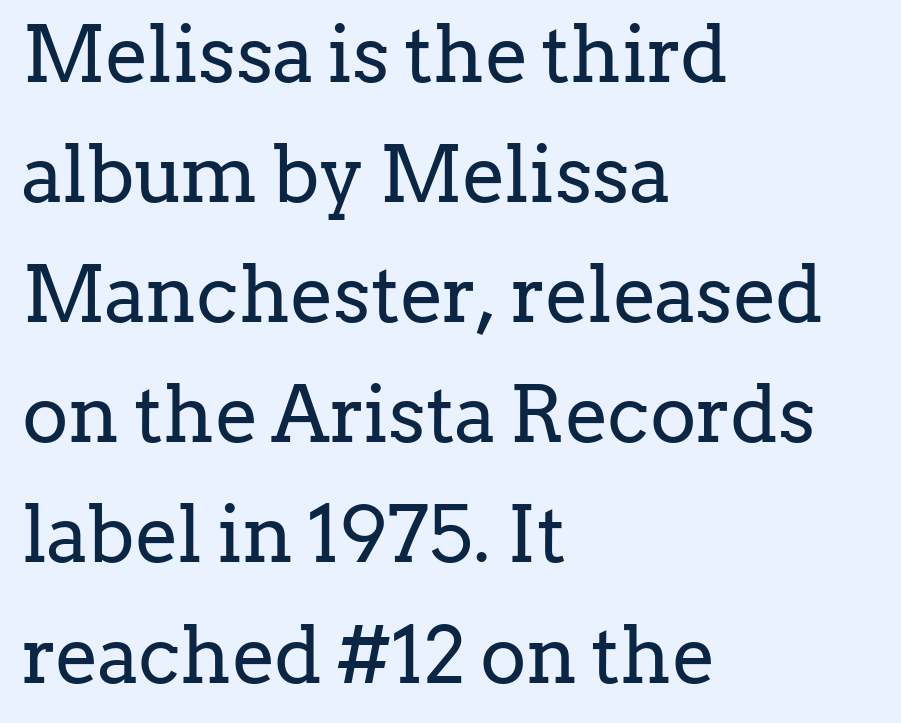
The image shows 78 px regular-weight serif type, upright; set left-aligned, normal line spacing (1.54x), normal letter spacing, not underlined; low stroke contrast and a medium x-height.
